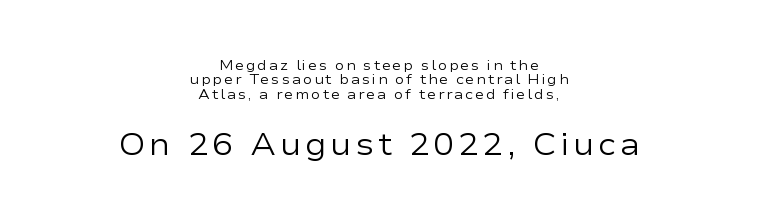
{"serif": "no", "italic": "no", "bold": "no", "weight": "regular", "width": "wide", "stroke_contrast": "low", "x_height": "medium", "monospaced": "no", "underline": "no", "align": "center", "line_spacing": "tight", "line_spacing_ratio": 1.02, "larger_block": "second", "size_ratio": 2.21, "glyph_px": 31}
